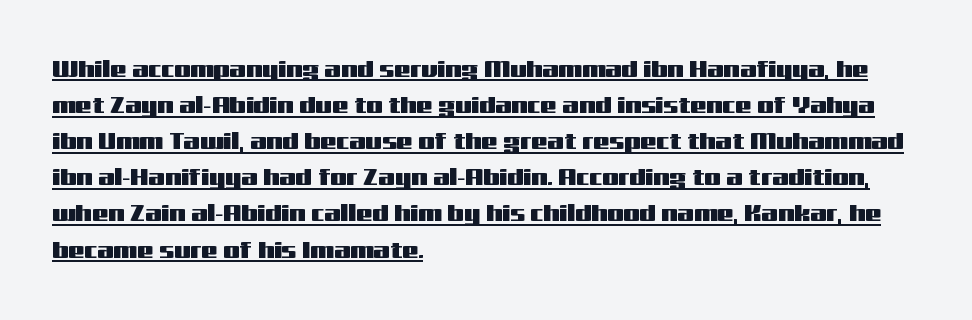
{"italic": "no", "underline": "yes", "align": "left", "line_spacing": "normal", "line_spacing_ratio": 1.57, "letter_spacing": "normal", "letter_spacing_em": 0.0, "glyph_px": 23}
